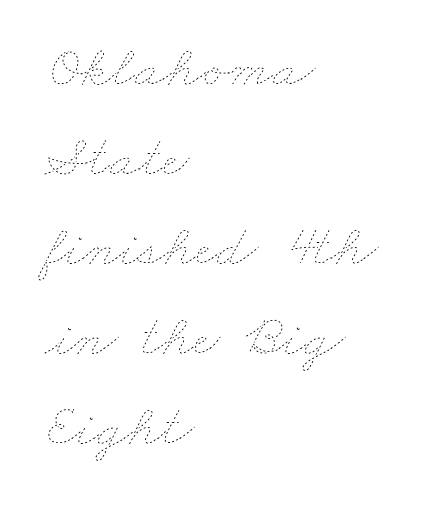
Q: Is the text bold? A: No.
Q: Is the text underlined? A: No.
Q: How is the paragraph aligned? A: Left-aligned.
Q: Is the spacing between letters normal or unusually wide? A: Normal.
Q: Is the spacing between lines tight, normal or loose? A: Normal.
Q: Width (condensed, normal, or wide)? A: Wide.
Q: Stroke contrast? A: Low.
Q: x-height? A: Small.
Q: Monospaced? A: No.
